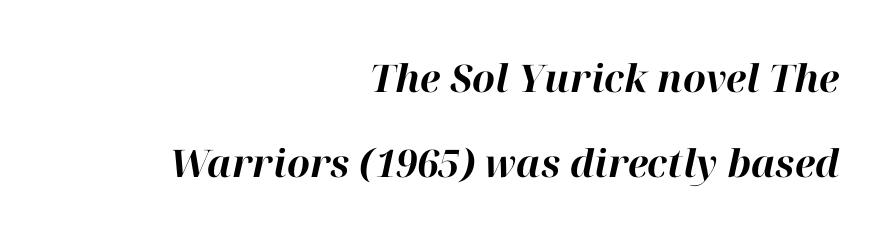
{"italic": "yes", "lean": "right", "slant_degrees": 12, "bold": "yes", "weight": "bold", "width": "normal", "stroke_contrast": "high", "x_height": "medium", "monospaced": "no", "underline": "no", "align": "right", "line_spacing": "loose", "line_spacing_ratio": 2.23, "letter_spacing": "normal", "letter_spacing_em": 0.0, "glyph_px": 38}
